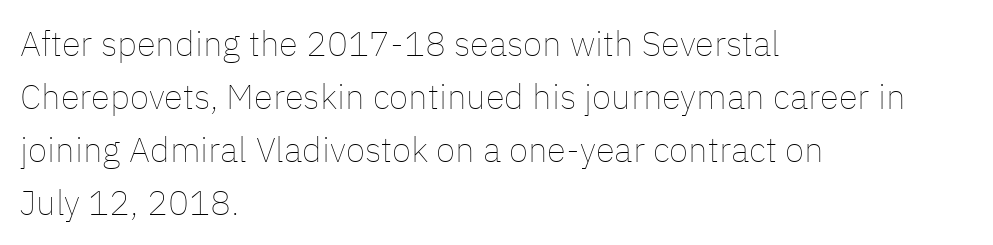
{"italic": "no", "bold": "no", "weight": "thin", "width": "normal", "stroke_contrast": "low", "x_height": "medium", "monospaced": "no", "underline": "no", "align": "left", "line_spacing": "normal", "line_spacing_ratio": 1.51, "letter_spacing": "normal", "letter_spacing_em": 0.0, "glyph_px": 35}
